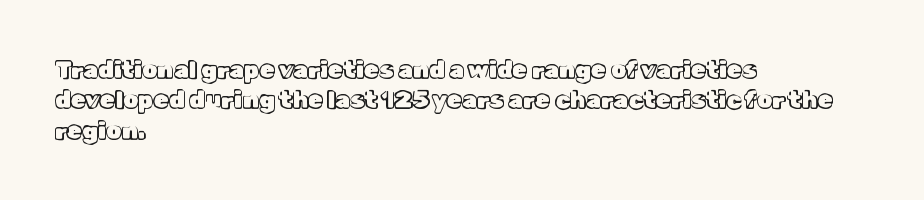
{"italic": "no", "underline": "no", "align": "left", "line_spacing": "normal", "line_spacing_ratio": 1.27, "letter_spacing": "normal", "letter_spacing_em": 0.0, "glyph_px": 24}
